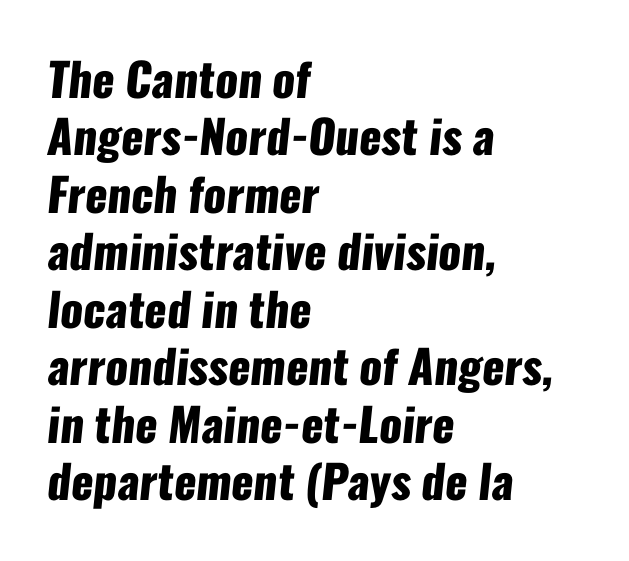
{"serif": "no", "bold": "yes", "weight": "heavy", "width": "condensed", "stroke_contrast": "low", "x_height": "medium", "monospaced": "no", "underline": "no", "align": "left", "line_spacing": "normal", "line_spacing_ratio": 1.25, "letter_spacing": "normal", "letter_spacing_em": 0.0, "glyph_px": 46}
